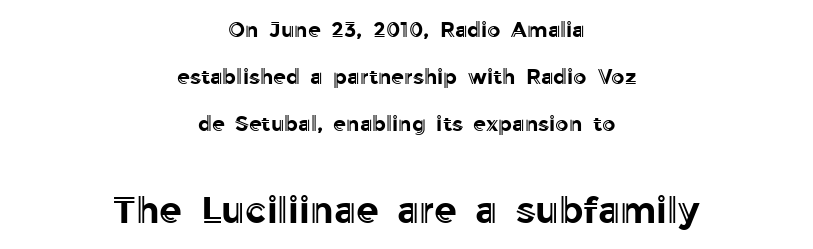
The rendering uses natural spacing where letterforms have individual widths. Whoever set this made the second block the dominant, larger element. Plain, unruled lines of type. Which margin do the lines hug? Neither — every line sits in the middle. Upright lettering throughout.
